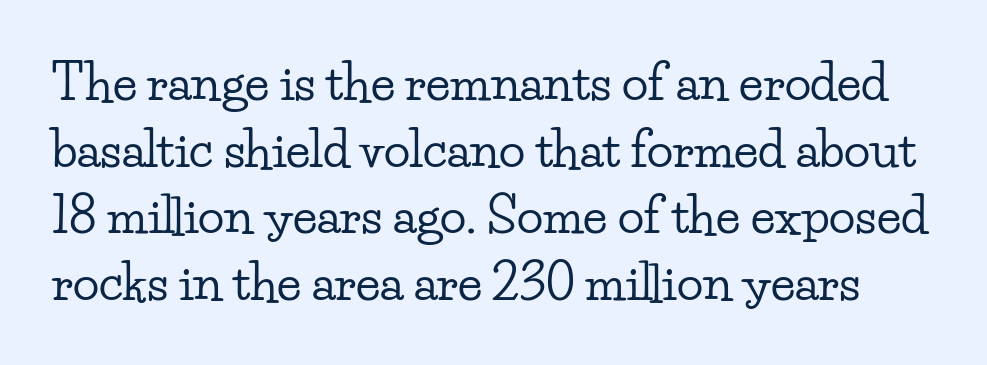
{"serif": "yes", "italic": "no", "width": "wide", "stroke_contrast": "low", "x_height": "small", "monospaced": "no", "underline": "no", "line_spacing": "normal", "line_spacing_ratio": 1.36, "letter_spacing": "normal", "letter_spacing_em": 0.0, "glyph_px": 49}
